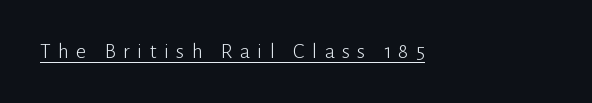
The image shows 22 px text type, upright; set unusually wide letter spacing (+0.33 em), underlined.
